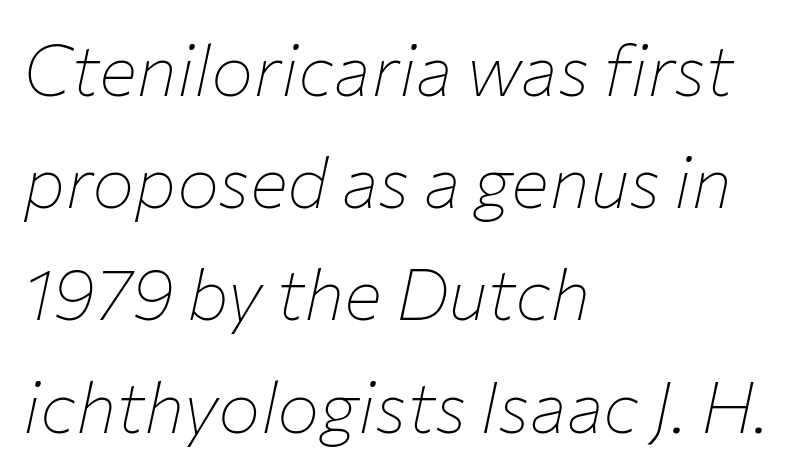
{"italic": "yes", "lean": "right", "slant_degrees": 12, "bold": "no", "weight": "thin", "width": "normal", "stroke_contrast": "low", "x_height": "medium", "monospaced": "no", "underline": "no", "align": "left", "line_spacing": "normal", "line_spacing_ratio": 1.58, "letter_spacing": "normal", "letter_spacing_em": 0.0, "glyph_px": 71}
